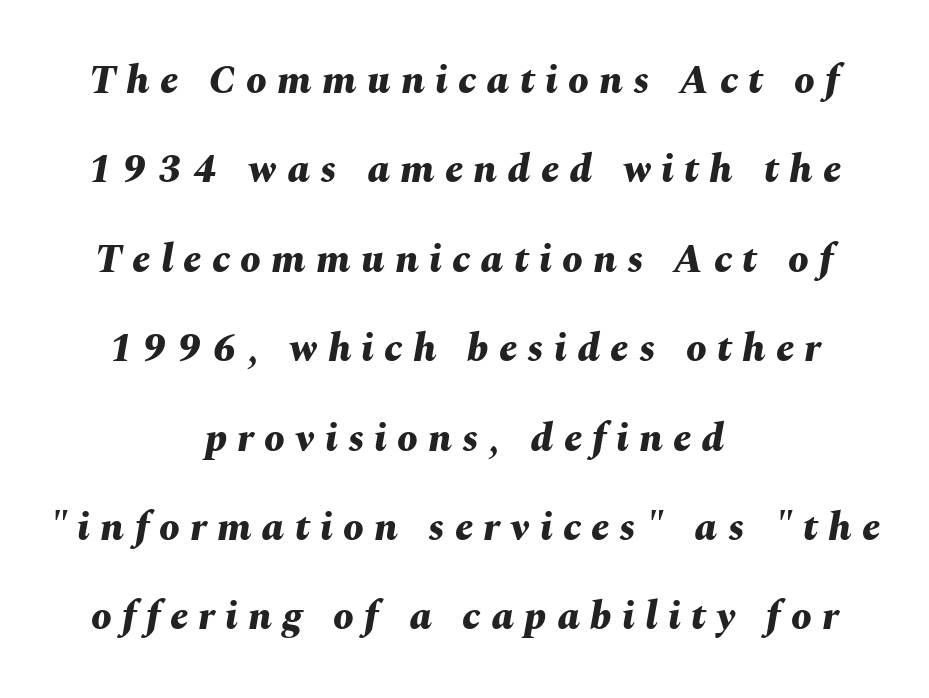
Here the designer chose a conventional face with non-uniform glyph widths. The rendering inserts visible extra space after every character. The compositor balanced each line on the midline. A dark, heavy texture on the line: the type is bold. Quick note: interline space is abundant. Characters are canted at an angle relative to the baseline's perpendicular.
